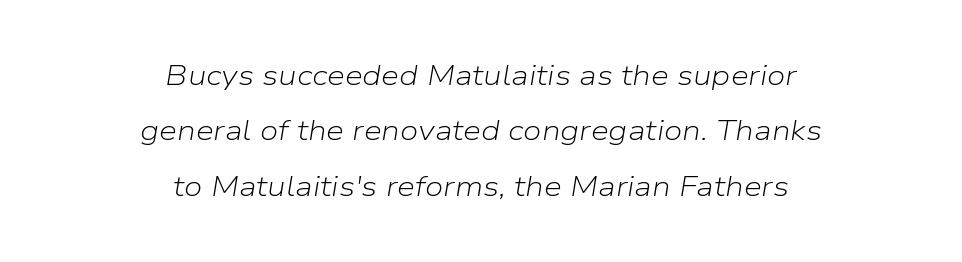
The rendering uses natural spacing where letterforms have individual widths. Which margin do the lines hug? Neither — every line sits in the middle. A light-to-regular cut is what we see here. Anything drawn beneath the words? Only blank space.
